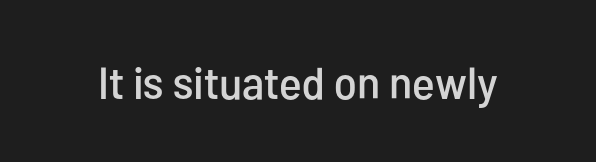
The tracking reads as untouched default to a designer's eye. The designer went with a sans here, leaving each stem footless. The passage shown is typed in a proportional face where columns would drift. Only glyphs here, with clear space below each row.
